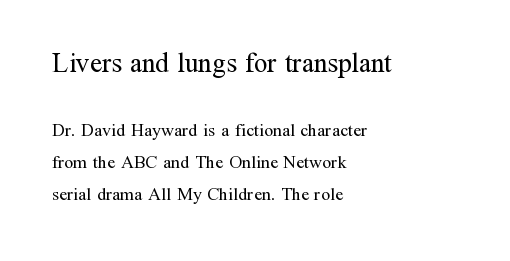
{"italic": "no", "bold": "no", "underline": "no", "align": "left", "line_spacing_ratio": 1.78, "letter_spacing": "normal", "letter_spacing_em": 0.0, "larger_block": "first", "size_ratio": 1.5, "glyph_px": 27}
